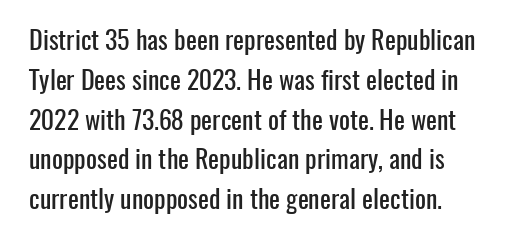
The image shows 26 px text type, upright; set left-aligned, normal line spacing (1.53x), normal letter spacing, not underlined.
